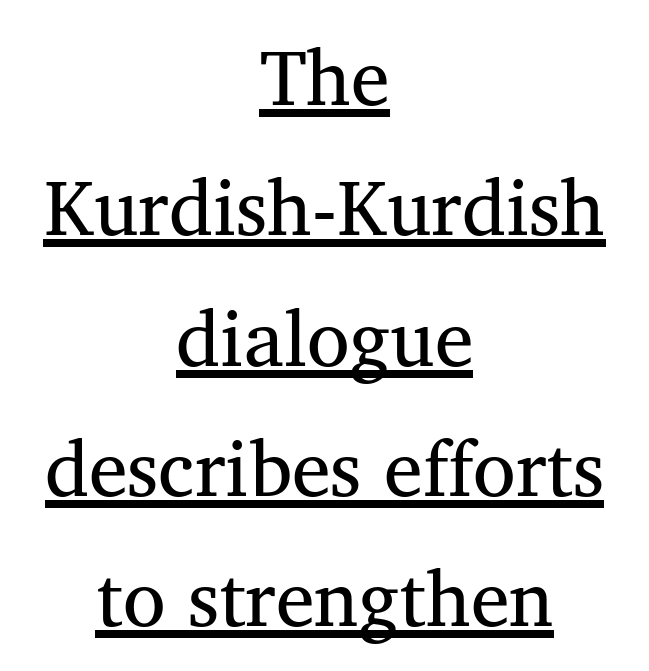
{"serif": "yes", "italic": "no", "width": "normal", "stroke_contrast": "medium", "x_height": "medium", "monospaced": "no", "underline": "yes", "align": "center", "line_spacing": "normal", "line_spacing_ratio": 1.67, "letter_spacing": "normal", "letter_spacing_em": 0.0, "glyph_px": 78}
